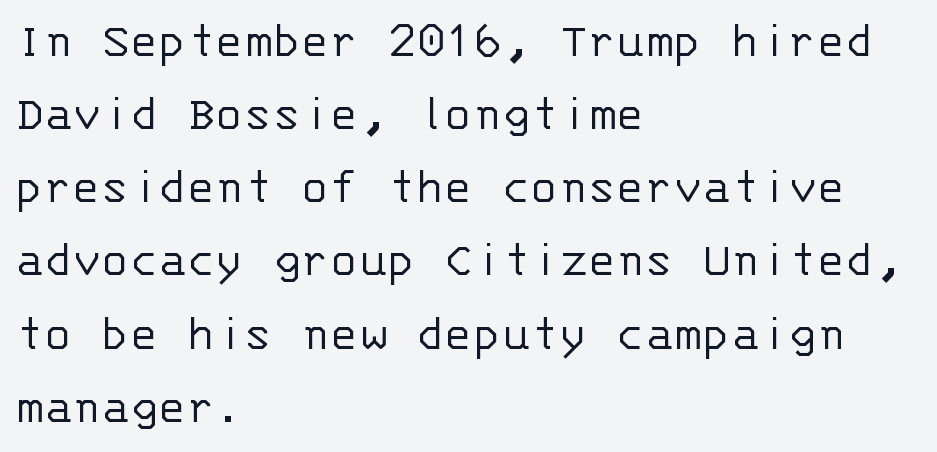
Here the designer chose a console-style face with uniform glyph widths. Any mark beneath the type? The region is blank. Compared with a centered layout, this one pins lines to the left instead. Is the type heavy? It reads as light-to-regular instead.
